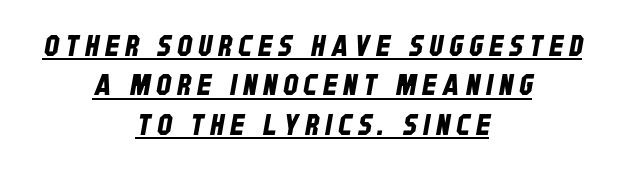
The image shows 29 px condensed sans-serif type; set centered, normal line spacing (1.36x), unusually wide letter spacing (+0.22 em), underlined; low stroke contrast and a large x-height.
